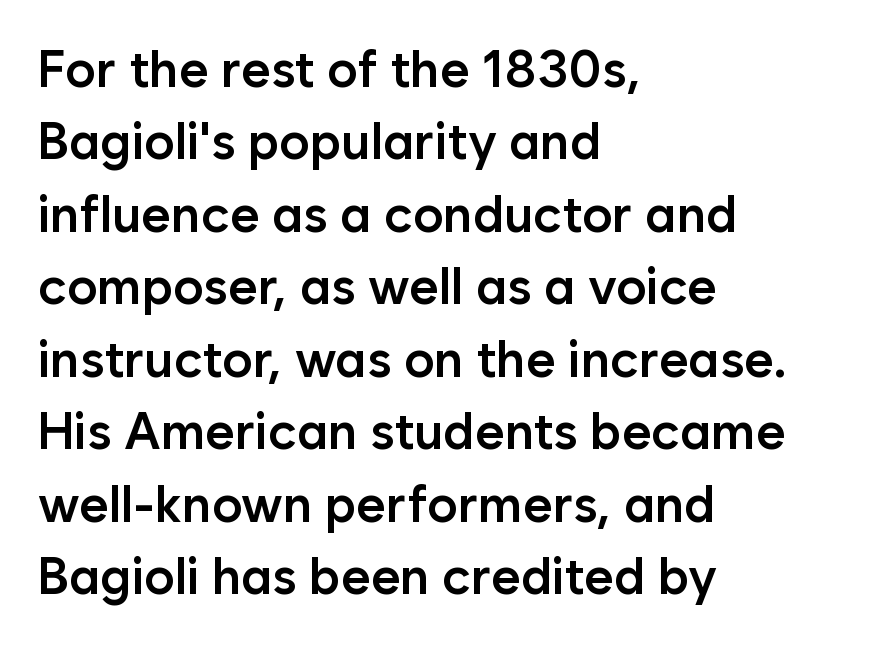
Q: Is the text bold? A: Semi-bold.
Q: Is the text italic (slanted)? A: No, it is upright.
Q: Is the typeface a serif or a sans-serif typeface? A: Sans-serif.
Q: Is the text underlined? A: No.
Q: How is the paragraph aligned? A: Left-aligned.
Q: Is the spacing between letters normal or unusually wide? A: Normal.
Q: Is the spacing between lines tight, normal or loose? A: Normal.
Q: Width (condensed, normal, or wide)? A: Normal.
Q: Stroke contrast? A: Low.
Q: x-height? A: Medium.
Q: Monospaced? A: No.
